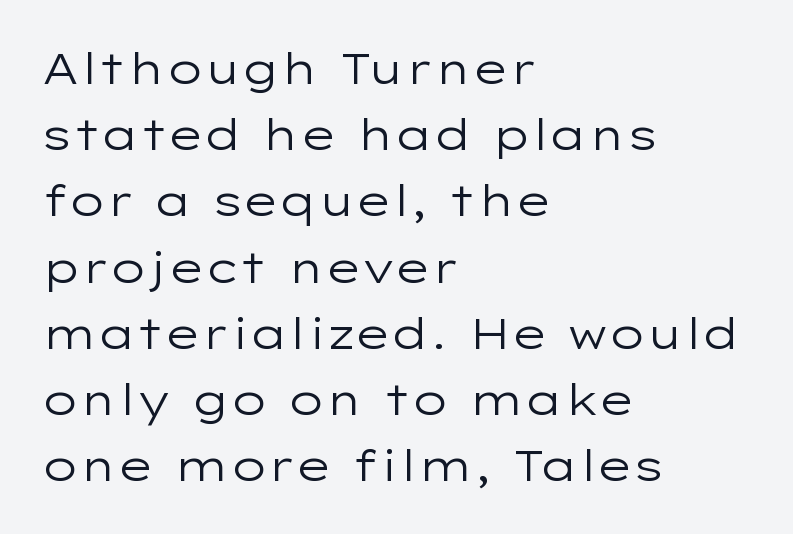
The lines sit at an ordinary, default distance from one another. A typesetter would call this proportional, since set widths differ per character. A student would call this left alignment; a typographer would say flush left, rag right. When letters stand straight like this, we call the style roman or upright.
